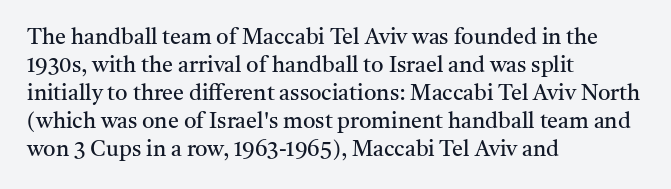
Q: Is the text bold? A: No.
Q: Is the text italic (slanted)? A: No, it is upright.
Q: Is the text underlined? A: No.
Q: How is the paragraph aligned? A: Left-aligned.
Q: Is the spacing between letters normal or unusually wide? A: Normal.
Q: Is the spacing between lines tight, normal or loose? A: Normal.
